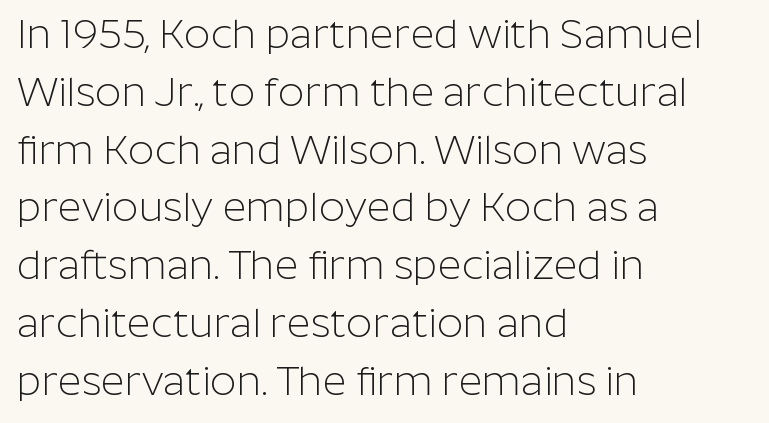
The image shows 41 px light sans-serif type, upright; set left-aligned, normal line spacing (1.41x), normal letter spacing, not underlined; low stroke contrast and a medium x-height.
